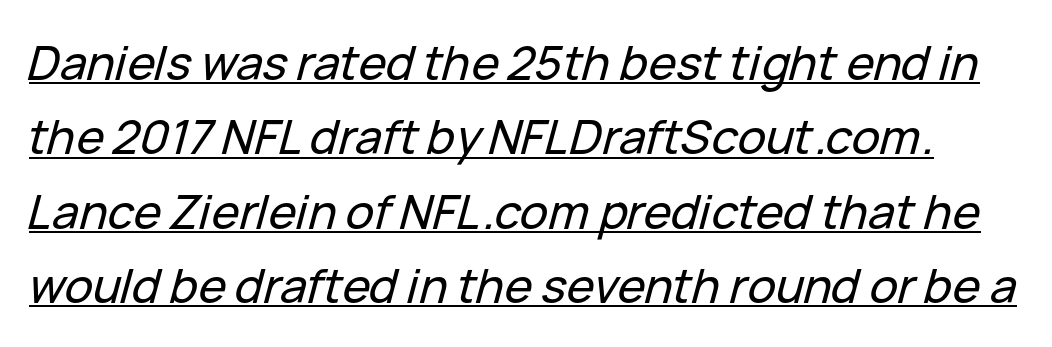
Between one letter and the next there's only the usual sliver of space. Regarding leading, the lines here are spaced in the standard way. Posture: slanted. The passage shown is typed in a proportional face where columns would drift. The passage shown is underscored from start to finish.
